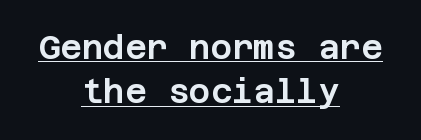
Short note: letters normally spaced. Look at the bottom of the vertical strokes: they stop flat, with no serifs. The typography opts for an upright posture over an oblique one. The rendered words wear a rule along their underside. The space between consecutive lines is moderate.
